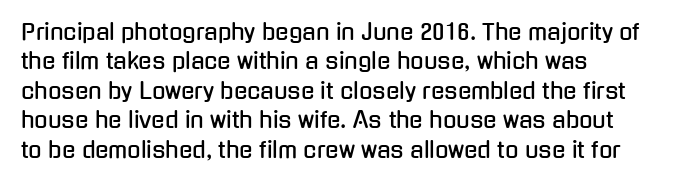
{"italic": "no", "underline": "no", "align": "left", "line_spacing": "normal", "line_spacing_ratio": 1.34, "letter_spacing": "normal", "letter_spacing_em": 0.0, "glyph_px": 22}
